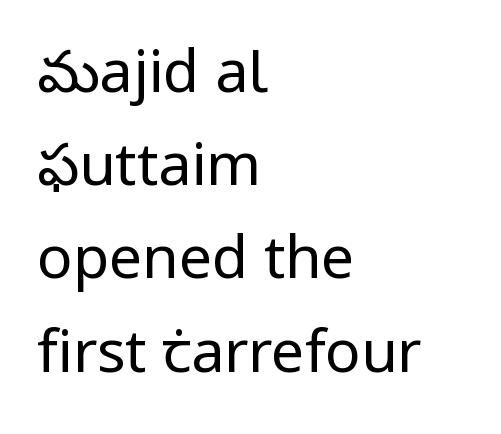
Q: Is the text bold? A: No.
Q: Is the text italic (slanted)? A: No, it is upright.
Q: Is the typeface a serif or a sans-serif typeface? A: Sans-serif.
Q: Is the text underlined? A: No.
Q: How is the paragraph aligned? A: Left-aligned.
Q: Is the spacing between letters normal or unusually wide? A: Normal.
Q: Is the spacing between lines tight, normal or loose? A: Normal.
Q: Width (condensed, normal, or wide)? A: Normal.
Q: Stroke contrast? A: Low.
Q: x-height? A: Medium.
Q: Monospaced? A: No.
